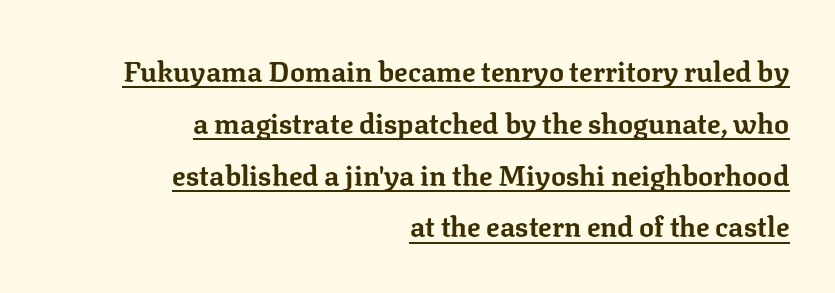
{"serif": "yes", "italic": "no", "bold": "yes", "weight": "bold", "width": "normal", "stroke_contrast": "low", "x_height": "medium", "monospaced": "no", "underline": "yes", "align": "right", "line_spacing_ratio": 1.85, "letter_spacing": "normal", "letter_spacing_em": 0.0, "glyph_px": 28}
